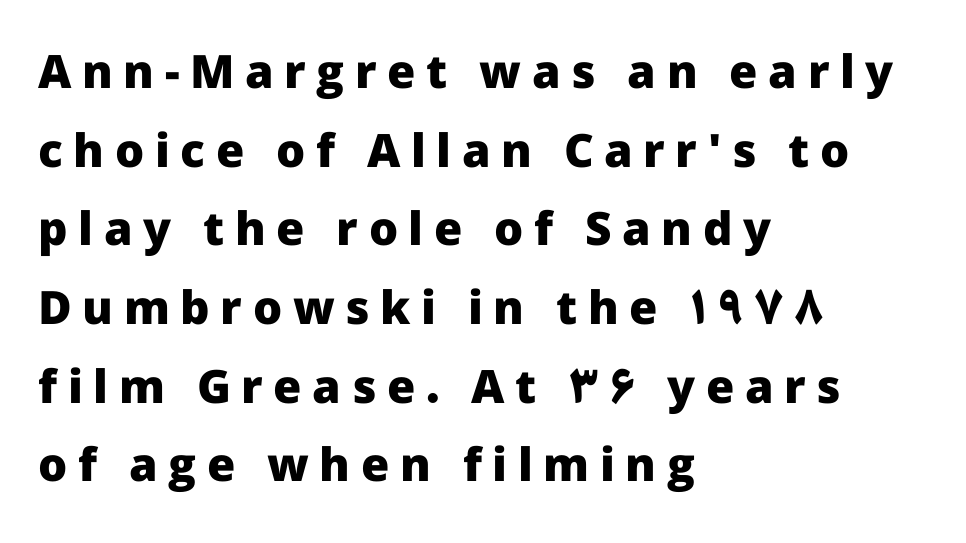
The passage is arranged the way most books set body copy — flush left. Looks like regular typesetting: each glyph gets only the width it needs. Words appear elongated and porous because spacing is wide. Words float on clear page, feet unadorned.
